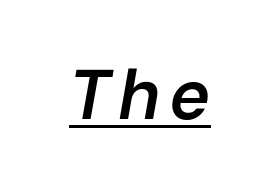
The image shows 70 px semibold type, italic (leaning right); set underlined; low stroke contrast and a medium x-height.
